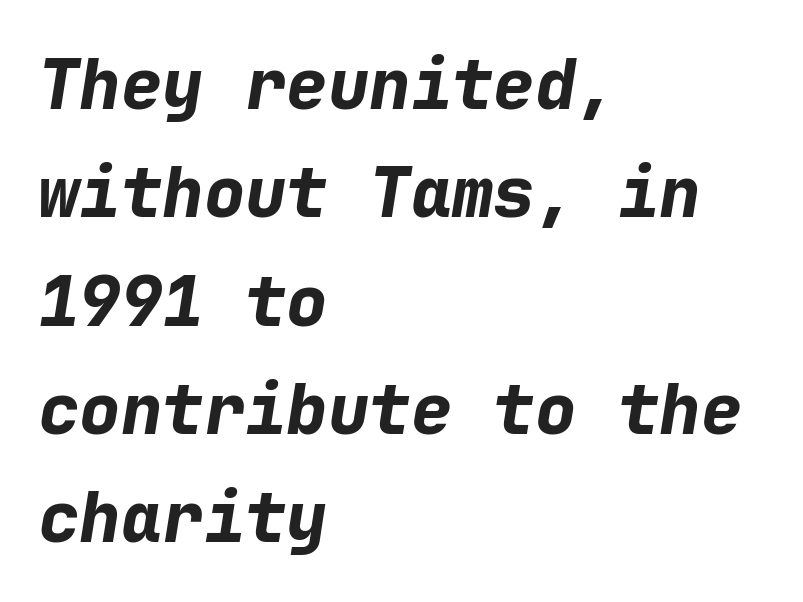
Q: Is the text bold? A: Yes.
Q: Is the text italic (slanted)? A: Yes, it leans right by about 9 degrees.
Q: Is the text underlined? A: No.
Q: How is the paragraph aligned? A: Left-aligned.
Q: Is the spacing between letters normal or unusually wide? A: Normal.
Q: Is the spacing between lines tight, normal or loose? A: Normal.
Q: Width (condensed, normal, or wide)? A: Normal.
Q: Stroke contrast? A: Low.
Q: x-height? A: Medium.
Q: Monospaced? A: Yes.
